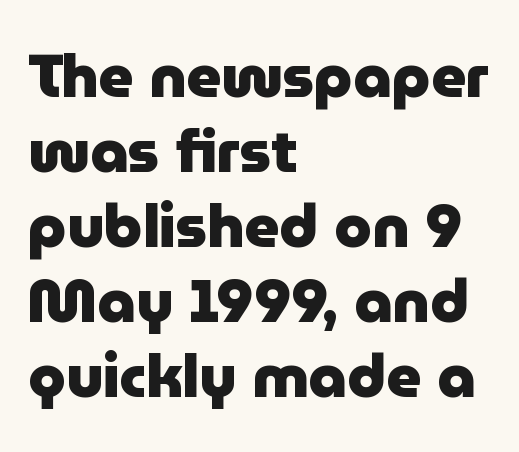
{"serif": "no", "italic": "no", "bold": "yes", "weight": "heavy", "width": "normal", "stroke_contrast": "low", "x_height": "medium", "monospaced": "no", "underline": "no", "align": "left", "line_spacing": "normal", "line_spacing_ratio": 1.25, "letter_spacing": "normal", "letter_spacing_em": 0.0, "glyph_px": 60}
